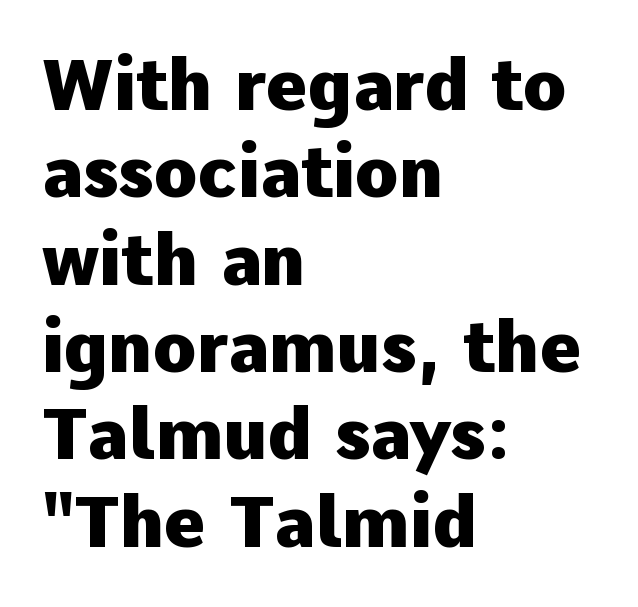
{"serif": "no", "italic": "no", "bold": "yes", "weight": "heavy", "width": "normal", "stroke_contrast": "low", "x_height": "medium", "monospaced": "no", "underline": "no", "align": "left", "line_spacing_ratio": 1.23, "letter_spacing": "normal", "letter_spacing_em": 0.0, "glyph_px": 71}
